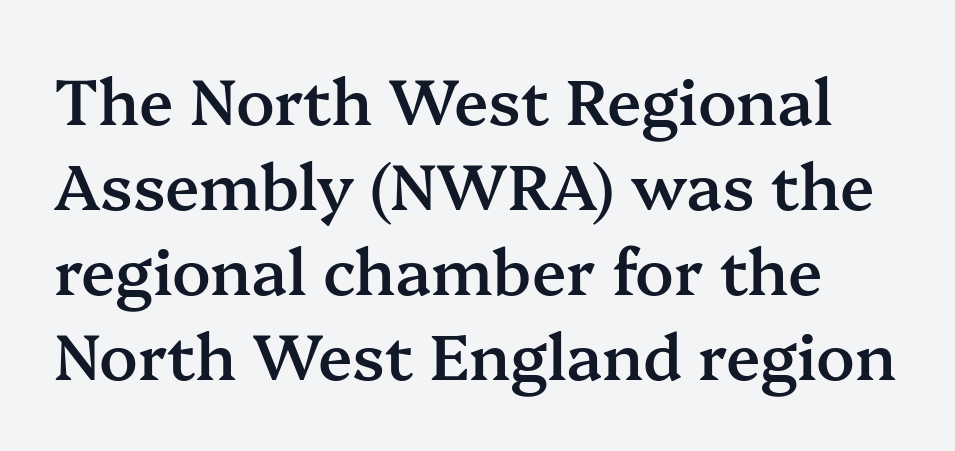
Q: Is the text bold? A: Semi-bold.
Q: Is the text italic (slanted)? A: No, it is upright.
Q: Is the typeface a serif or a sans-serif typeface? A: Serif.
Q: Is the text underlined? A: No.
Q: Is the spacing between letters normal or unusually wide? A: Normal.
Q: Is the spacing between lines tight, normal or loose? A: Normal.
Q: Width (condensed, normal, or wide)? A: Normal.
Q: Stroke contrast? A: Medium.
Q: x-height? A: Medium.
Q: Monospaced? A: No.
